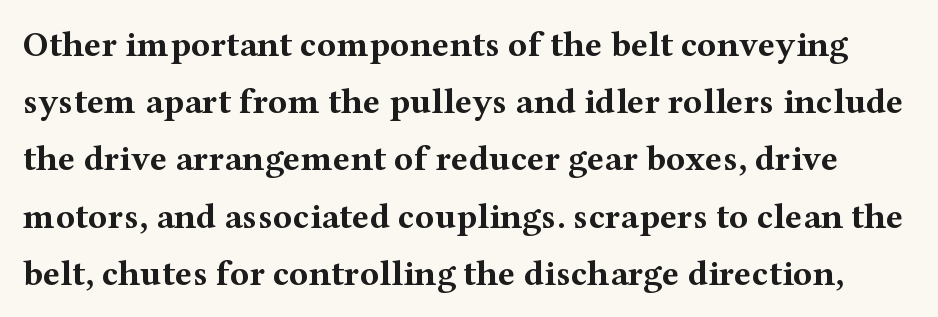
{"serif": "yes", "italic": "no", "bold": "yes", "weight": "bold", "width": "wide", "stroke_contrast": "medium", "x_height": "medium", "monospaced": "no", "underline": "no", "line_spacing": "normal", "line_spacing_ratio": 1.59, "letter_spacing": "normal", "letter_spacing_em": 0.0, "glyph_px": 36}
